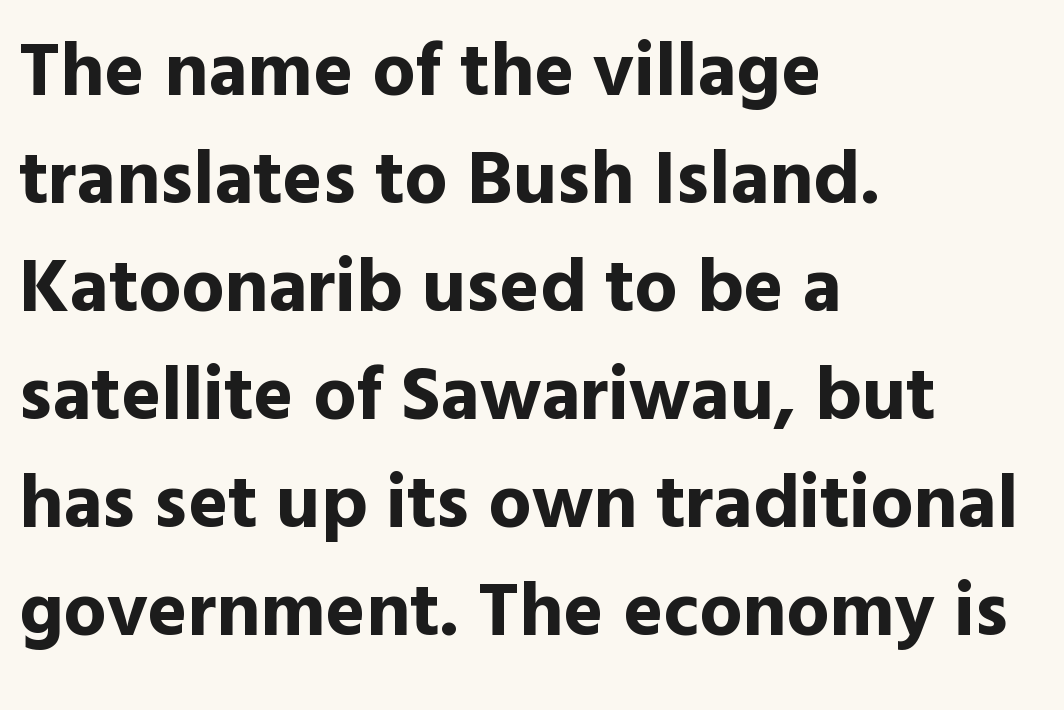
Q: Is the text bold? A: Yes.
Q: Is the text italic (slanted)? A: No, it is upright.
Q: Is the typeface a serif or a sans-serif typeface? A: Sans-serif.
Q: Is the text underlined? A: No.
Q: How is the paragraph aligned? A: Left-aligned.
Q: Is the spacing between letters normal or unusually wide? A: Normal.
Q: Is the spacing between lines tight, normal or loose? A: Normal.
Q: Width (condensed, normal, or wide)? A: Normal.
Q: x-height? A: Medium.
Q: Monospaced? A: No.
